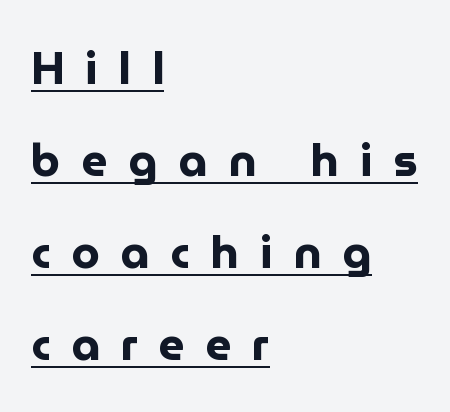
Q: Is the text bold? A: Yes.
Q: Is the text italic (slanted)? A: No, it is upright.
Q: Is the typeface a serif or a sans-serif typeface? A: Sans-serif.
Q: Is the text underlined? A: Yes.
Q: How is the paragraph aligned? A: Left-aligned.
Q: Is the spacing between letters normal or unusually wide? A: Unusually wide.
Q: Is the spacing between lines tight, normal or loose? A: Loose.
Q: Width (condensed, normal, or wide)? A: Normal.
Q: Stroke contrast? A: Low.
Q: x-height? A: Medium.
Q: Monospaced? A: No.
